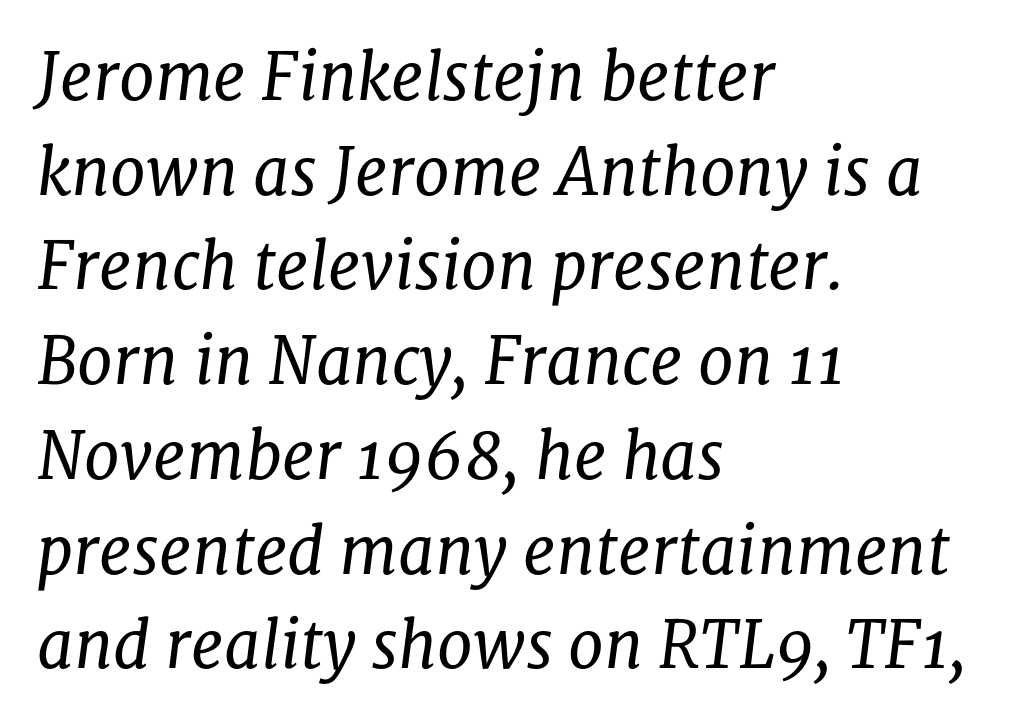
{"serif": "yes", "italic": "yes", "lean": "right", "slant_degrees": 8, "bold": "no", "weight": "regular", "width": "normal", "stroke_contrast": "low", "x_height": "medium", "monospaced": "no", "underline": "no", "align": "left", "line_spacing": "normal", "line_spacing_ratio": 1.48, "letter_spacing": "normal", "letter_spacing_em": 0.0, "glyph_px": 64}
